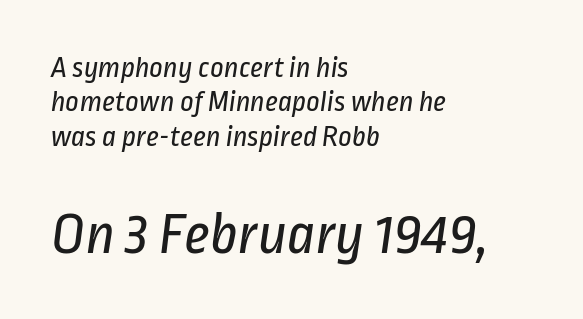
Q: Is the text bold? A: No.
Q: Is the typeface a serif or a sans-serif typeface? A: Sans-serif.
Q: Is the text underlined? A: No.
Q: How is the paragraph aligned? A: Left-aligned.
Q: Is the spacing between letters normal or unusually wide? A: Normal.
Q: Is the spacing between lines tight, normal or loose? A: Tight.
Q: Which block of text is set in a larger size, the first (top) or the second (bottom)? A: The second (bottom) one.
Q: Width (condensed, normal, or wide)? A: Condensed.
Q: Stroke contrast? A: Low.
Q: x-height? A: Medium.
Q: Monospaced? A: No.
